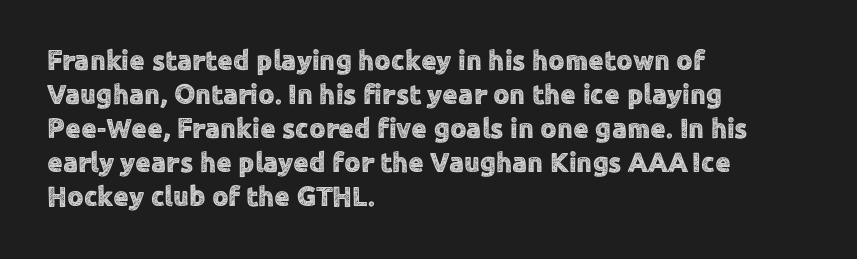
{"serif": "no", "italic": "no", "width": "normal", "x_height": "medium", "monospaced": "no", "underline": "no", "align": "left", "line_spacing_ratio": 1.21, "letter_spacing": "normal", "letter_spacing_em": 0.0, "glyph_px": 28}
